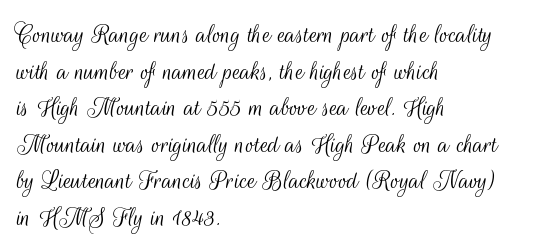
The image shows 29 px light, condensed sans-serif type; set left-aligned, normal line spacing (1.26x), normal letter spacing, not underlined; medium stroke contrast and a small x-height.
